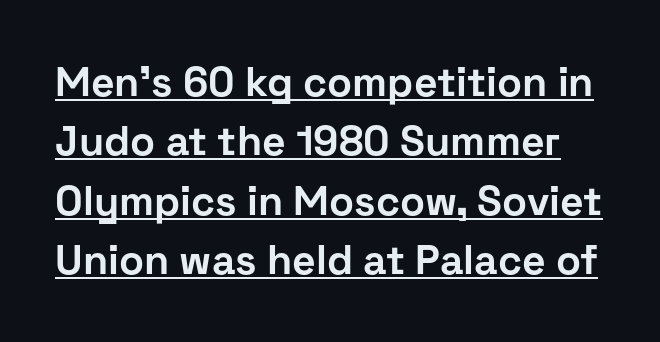
The image shows 41 px bold sans-serif type, upright; set normal line spacing (1.45x), normal letter spacing, underlined; low stroke contrast and a medium x-height.
